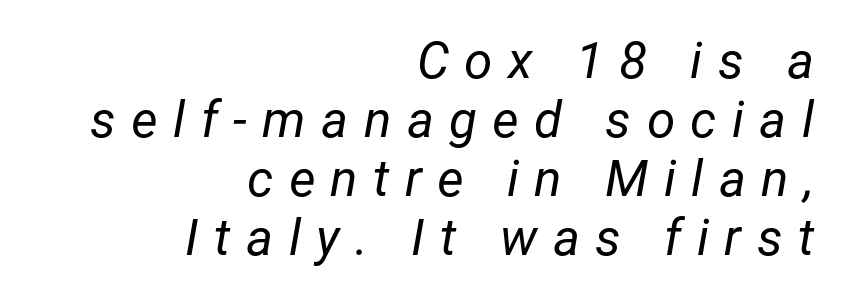
{"italic": "yes", "lean": "right", "slant_degrees": 12, "bold": "no", "weight": "regular", "width": "normal", "stroke_contrast": "low", "x_height": "medium", "monospaced": "no", "underline": "no", "align": "right", "line_spacing_ratio": 1.16, "letter_spacing": "wide", "letter_spacing_em": 0.3, "glyph_px": 51}
